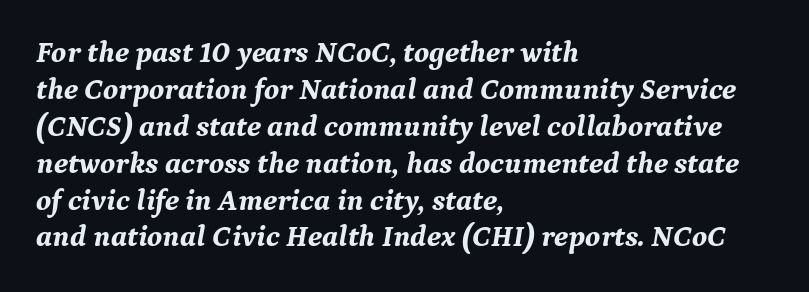
As a designer I'd log this as weight 700, bold. A typesetter would call this proportional, since set widths differ per character. The typesetter chose a ragged-right arrangement here. Looking at the ascenders, they clearly lean. You could call the tracking neutral — neither tight nor loose. The specimen omits any rule beneath the text block's lines.
